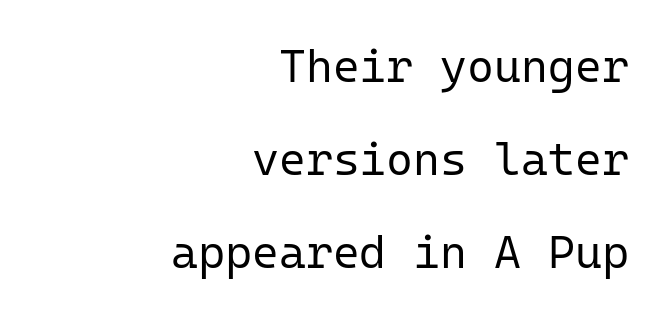
The image shows 46 px regular-weight sans-serif type, upright, monospaced; set right-aligned, loose line spacing (2.02x), normal letter spacing, not underlined; low stroke contrast and a medium x-height.
